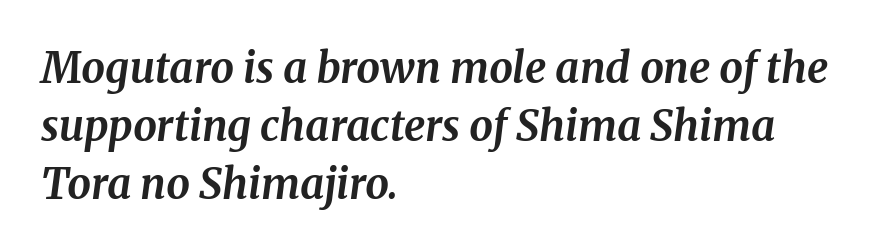
Q: Is the text bold? A: Yes.
Q: Is the text italic (slanted)? A: Yes, it leans right by about 8 degrees.
Q: Is the typeface a serif or a sans-serif typeface? A: Serif.
Q: Is the text underlined? A: No.
Q: How is the paragraph aligned? A: Left-aligned.
Q: Is the spacing between letters normal or unusually wide? A: Normal.
Q: Is the spacing between lines tight, normal or loose? A: Normal.
Q: Width (condensed, normal, or wide)? A: Normal.
Q: Stroke contrast? A: Medium.
Q: x-height? A: Medium.
Q: Monospaced? A: No.
